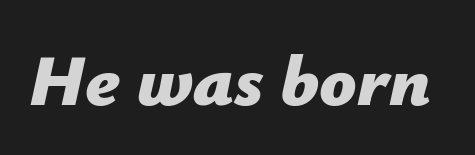
{"italic": "yes", "lean": "right", "slant_degrees": 12, "bold": "yes", "weight": "bold", "width": "normal", "stroke_contrast": "low", "x_height": "medium", "monospaced": "no", "underline": "no", "letter_spacing": "normal", "letter_spacing_em": 0.0, "glyph_px": 73}
